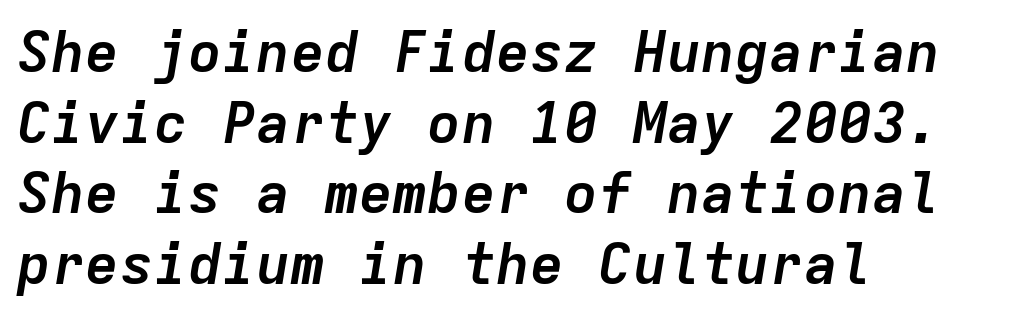
The image shows 57 px semibold type, italic (leaning right), monospaced; set left-aligned, line spacing 1.24x, normal letter spacing, not underlined; low stroke contrast and a medium x-height.
